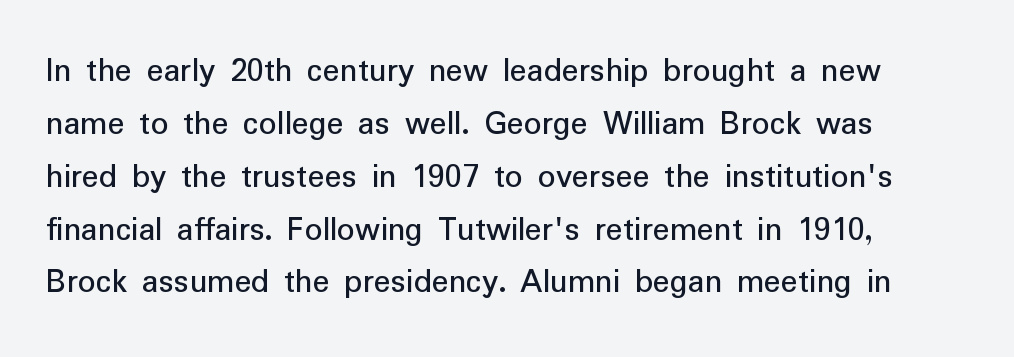
Q: Is the text bold? A: No.
Q: Is the text italic (slanted)? A: No, it is upright.
Q: Is the typeface a serif or a sans-serif typeface? A: Sans-serif.
Q: Is the text underlined? A: No.
Q: How is the paragraph aligned? A: Left-aligned.
Q: Is the spacing between letters normal or unusually wide? A: Normal.
Q: Is the spacing between lines tight, normal or loose? A: Normal.
Q: Width (condensed, normal, or wide)? A: Normal.
Q: Stroke contrast? A: Low.
Q: x-height? A: Medium.
Q: Monospaced? A: No.
